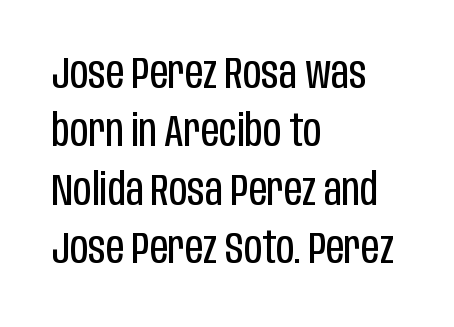
Q: Is the text bold? A: No.
Q: Is the text italic (slanted)? A: No, it is upright.
Q: Is the typeface a serif or a sans-serif typeface? A: Sans-serif.
Q: Is the text underlined? A: No.
Q: How is the paragraph aligned? A: Left-aligned.
Q: Is the spacing between letters normal or unusually wide? A: Normal.
Q: Is the spacing between lines tight, normal or loose? A: Normal.
Q: Width (condensed, normal, or wide)? A: Condensed.
Q: Stroke contrast? A: Low.
Q: x-height? A: Large.
Q: Monospaced? A: No.
